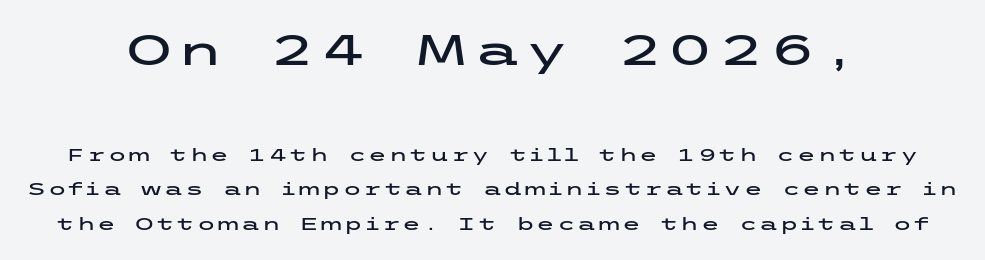
{"serif": "no", "italic": "no", "width": "wide", "stroke_contrast": "low", "x_height": "medium", "underline": "no", "line_spacing": "loose", "line_spacing_ratio": 2.03, "larger_block": "first", "size_ratio": 2.47, "glyph_px": 42}
